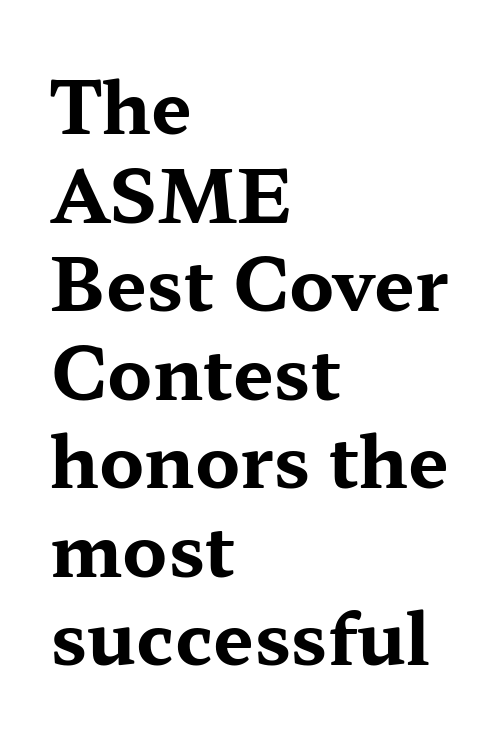
Do the characters align in a grid? No, the font is proportional. Teacher's note: observe the even left margin — that is flush-left alignment. Rendered with straight, roman letterforms. What weight is shown? A full bold with thick strokes.
